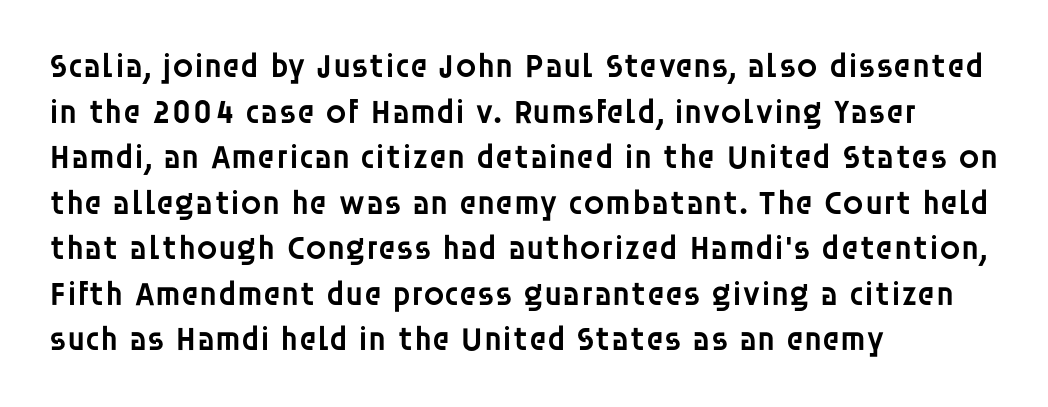
Q: Is the text bold? A: Semi-bold.
Q: Is the text italic (slanted)? A: No, it is upright.
Q: Is the typeface a serif or a sans-serif typeface? A: Sans-serif.
Q: Is the text underlined? A: No.
Q: How is the paragraph aligned? A: Left-aligned.
Q: Is the spacing between letters normal or unusually wide? A: Normal.
Q: Is the spacing between lines tight, normal or loose? A: Normal.
Q: Width (condensed, normal, or wide)? A: Normal.
Q: Stroke contrast? A: Low.
Q: x-height? A: Large.
Q: Monospaced? A: No.
